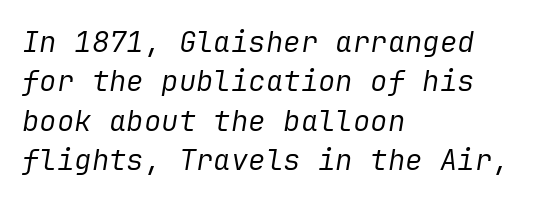
Q: Is the text bold? A: No.
Q: Is the text italic (slanted)? A: Yes, it leans right by about 9 degrees.
Q: Is the text underlined? A: No.
Q: How is the paragraph aligned? A: Left-aligned.
Q: Is the spacing between letters normal or unusually wide? A: Normal.
Q: Is the spacing between lines tight, normal or loose? A: Normal.
Q: Width (condensed, normal, or wide)? A: Normal.
Q: Stroke contrast? A: Low.
Q: x-height? A: Medium.
